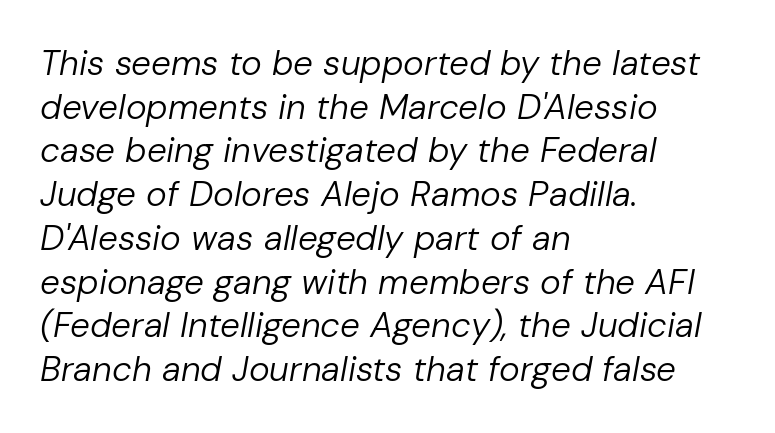
{"italic": "yes", "lean": "right", "slant_degrees": 10, "bold": "no", "weight": "regular", "width": "normal", "stroke_contrast": "low", "x_height": "medium", "monospaced": "no", "underline": "no", "align": "left", "line_spacing": "normal", "line_spacing_ratio": 1.25, "letter_spacing": "normal", "letter_spacing_em": 0.0, "glyph_px": 35}
